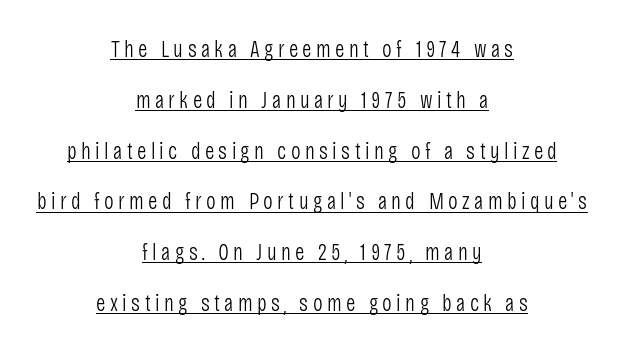
The font sits on the lighter half of the weight spectrum, regular included. Upright lettering throughout. Emphasis is given by a line drawn under the lettering. The text block is weighted toward neither margin, spreading evenly from the middle. Baseline-to-baseline distance is far greater than the letter height.
